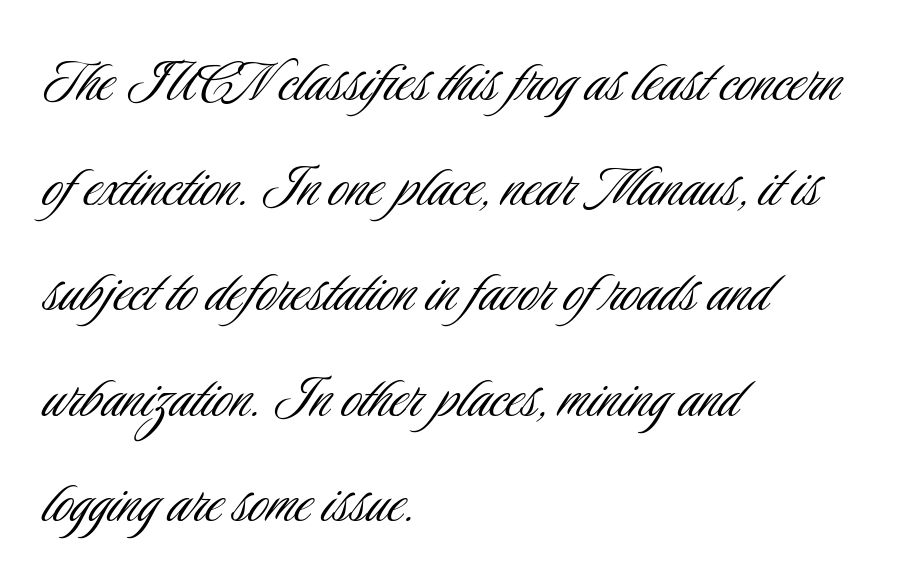
Q: Is the text bold? A: No.
Q: Is the text italic (slanted)? A: Yes.
Q: Is the typeface a serif or a sans-serif typeface? A: Sans-serif.
Q: Is the text underlined? A: No.
Q: How is the paragraph aligned? A: Left-aligned.
Q: Is the spacing between letters normal or unusually wide? A: Normal.
Q: Is the spacing between lines tight, normal or loose? A: Normal.
Q: Width (condensed, normal, or wide)? A: Condensed.
Q: Stroke contrast? A: Low.
Q: x-height? A: Small.
Q: Monospaced? A: No.
